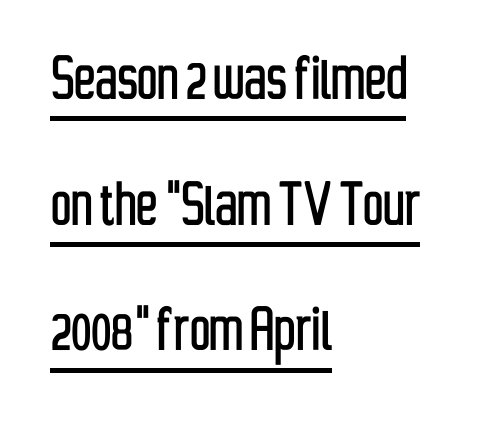
The image shows 71 px condensed sans-serif type, upright; set left-aligned, line spacing 1.77x, normal letter spacing, underlined; low stroke contrast and a medium x-height.
